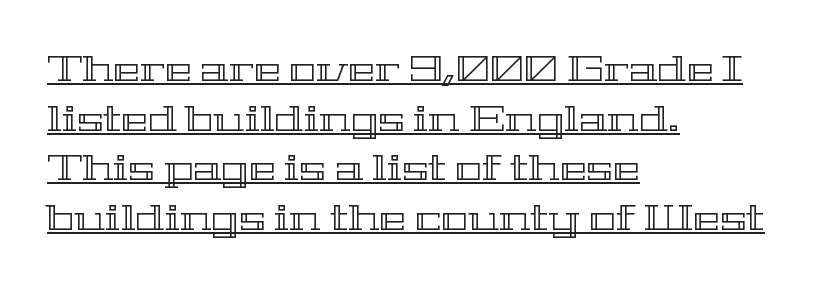
The image shows 36 px wide type, upright; set left-aligned, normal line spacing (1.38x), normal letter spacing, underlined; a medium x-height.
